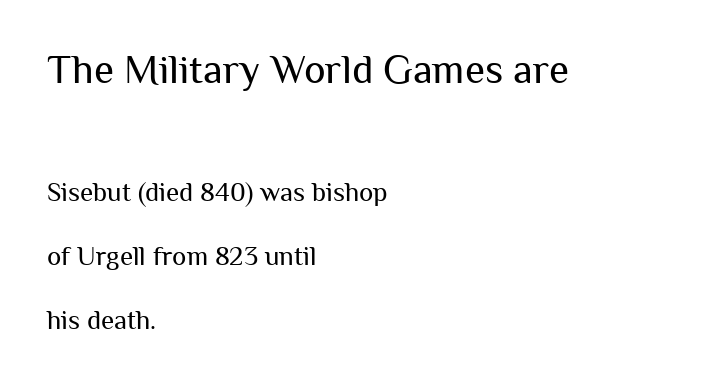
Regarding leading, the lines here are spaced well apart. Inter-character spacing is left at the font's built-in metrics. The designer gave the opening block more size than the closing block. The specimen omits any rule beneath the text block's lines. The typesetter chose a ragged-right arrangement here. The face used here is proportionally spaced, like ordinary book or web type.
